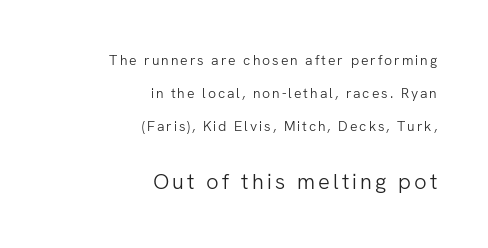
The image shows 22 px text type, upright; set right-aligned, loose line spacing (2.35x), not underlined; the second (bottom) block is 1.57x larger.
